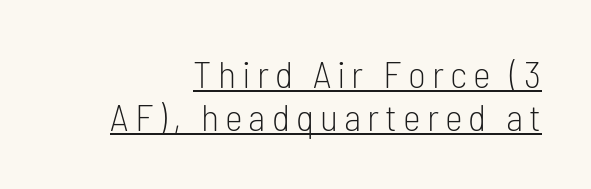
The image shows 38 px light, condensed sans-serif type, upright; set right-aligned, tight line spacing (1.12x), underlined; low stroke contrast and a medium x-height.
